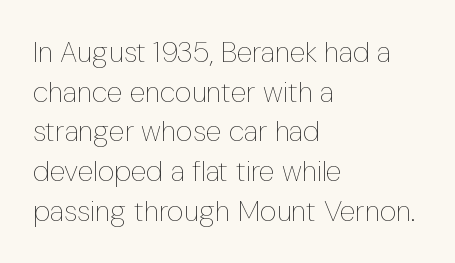
The image shows 29 px thin, condensed type, upright; set left-aligned, normal line spacing (1.37x), normal letter spacing, not underlined; low stroke contrast and a medium x-height.
